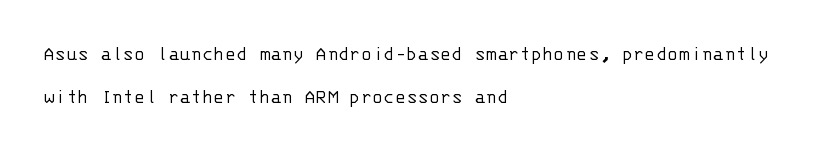
A typesetter would call this leading open, well beyond the default. Heaviness? Minimal to ordinary, like unemphasized prose. Just letters on the line, the space beneath them empty. Words appear dense and cohesive because spacing is normal.
